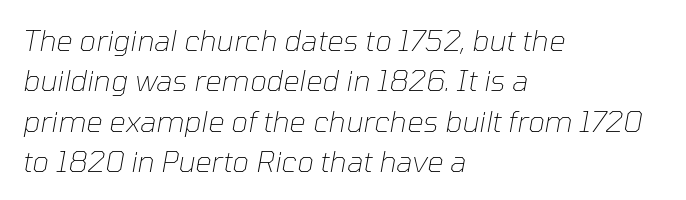
Q: Is the text bold? A: No.
Q: Is the text italic (slanted)? A: Yes, it leans right by about 10 degrees.
Q: Is the text underlined? A: No.
Q: How is the paragraph aligned? A: Left-aligned.
Q: Is the spacing between letters normal or unusually wide? A: Normal.
Q: Is the spacing between lines tight, normal or loose? A: Normal.
Q: Width (condensed, normal, or wide)? A: Normal.
Q: Stroke contrast? A: Low.
Q: x-height? A: Medium.
Q: Monospaced? A: No.
